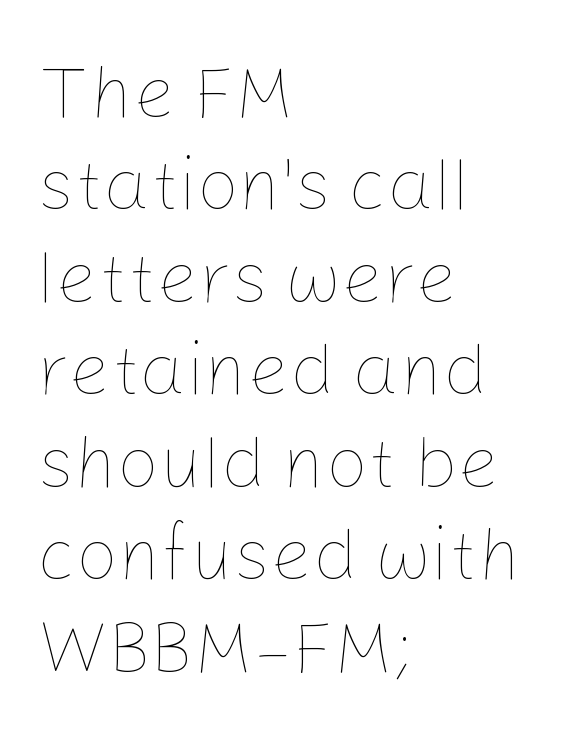
The font's upright variant was chosen for this text. Leading: standard. The words here are not underlined. The face looks like a standard text weight, possibly lighter. Notice how the passage keeps a crisp vertical edge on the left only. Compared with typical body copy, the letter spacing here is the same.
